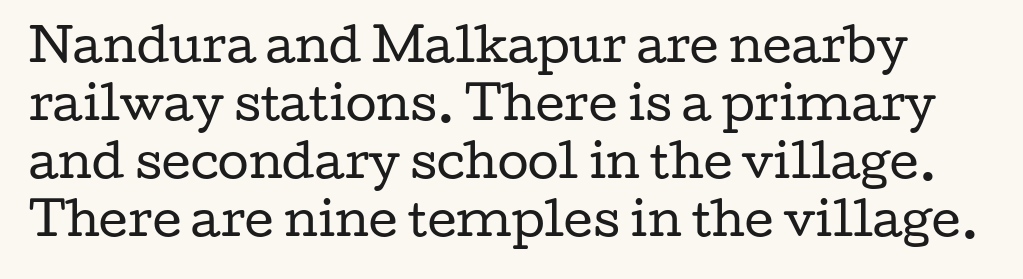
Q: Is the text bold? A: No.
Q: Is the text italic (slanted)? A: No, it is upright.
Q: Is the typeface a serif or a sans-serif typeface? A: Serif.
Q: Is the text underlined? A: No.
Q: Is the spacing between letters normal or unusually wide? A: Normal.
Q: Is the spacing between lines tight, normal or loose? A: Normal.
Q: Width (condensed, normal, or wide)? A: Wide.
Q: Stroke contrast? A: Low.
Q: x-height? A: Medium.
Q: Monospaced? A: No.
